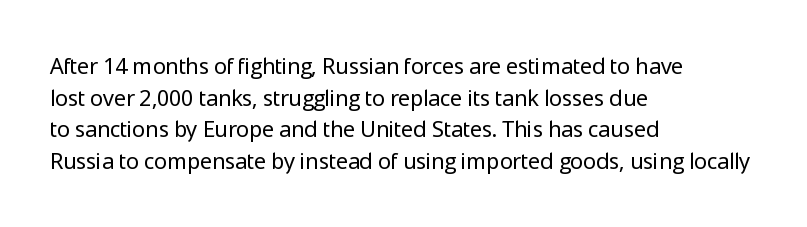
Q: Is the text bold? A: No.
Q: Is the text italic (slanted)? A: No, it is upright.
Q: Is the text underlined? A: No.
Q: How is the paragraph aligned? A: Left-aligned.
Q: Is the spacing between letters normal or unusually wide? A: Normal.
Q: Is the spacing between lines tight, normal or loose? A: Normal.
